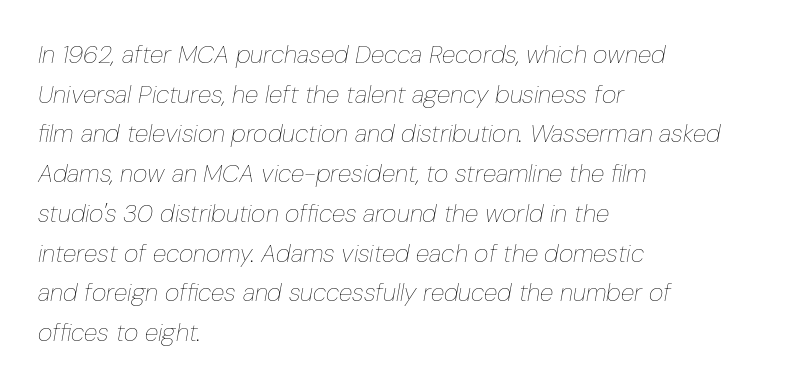
Does the leading feel generous? No, just average. Default kerning and tracking; the words read as compact shapes. Every character sits at an angle, as italics do. Weight: in the light-to-regular range. Reading down the block, your eye returns to a fixed left position each line. The area under the type is left untouched.
